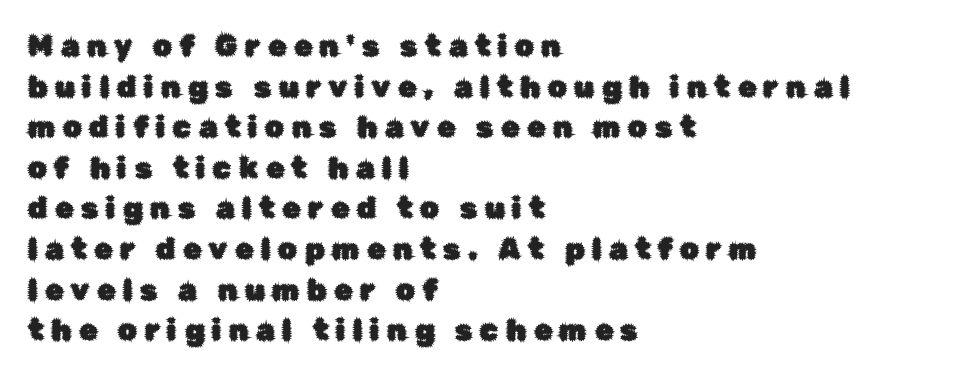
Regular leading. Underline: absent. The letters stand straight up with perfectly vertical stems. Someone cranked the tracking dial way up on this one.
